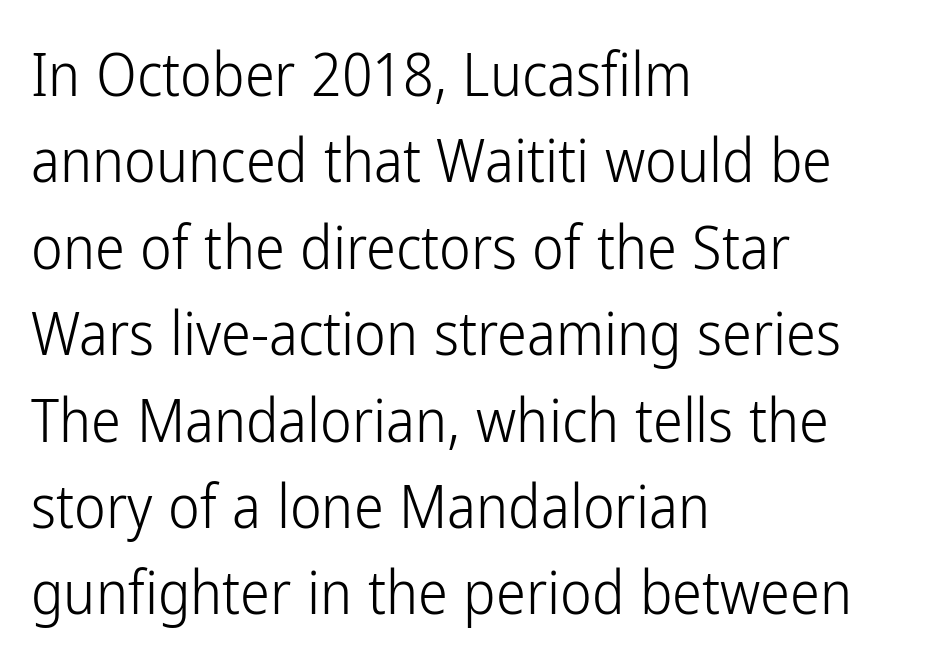
Proportional: the letters do not fall into vertical columns. Short note: letters normally spaced. Decoration check: the copy has no underline. Honestly, the row spacing looks completely unremarkable.
